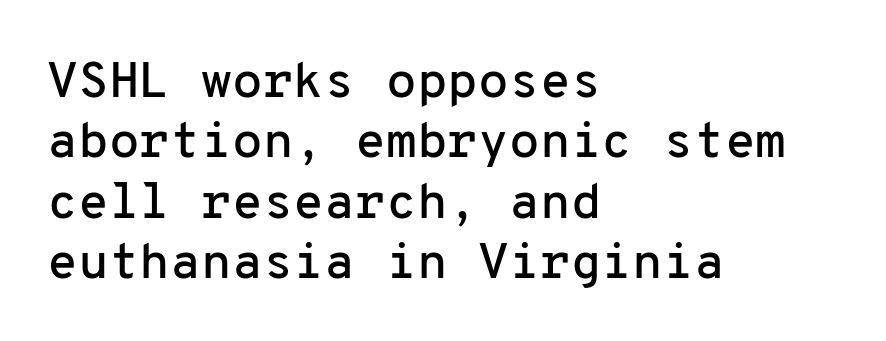
The image shows 50 px sans-serif type, upright, monospaced; set left-aligned, line spacing 1.21x, normal letter spacing, not underlined; low stroke contrast and a medium x-height.
